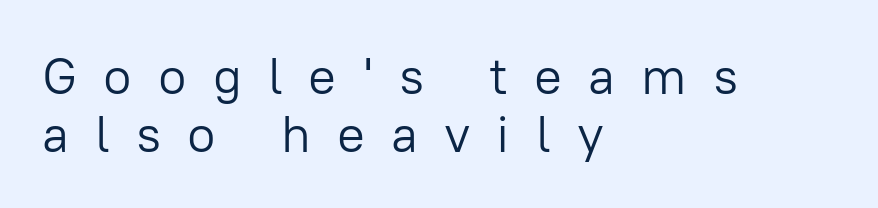
Q: Is the text bold? A: No.
Q: Is the text italic (slanted)? A: No, it is upright.
Q: Is the typeface a serif or a sans-serif typeface? A: Sans-serif.
Q: Is the text underlined? A: No.
Q: How is the paragraph aligned? A: Left-aligned.
Q: Is the spacing between letters normal or unusually wide? A: Unusually wide.
Q: Is the spacing between lines tight, normal or loose? A: Tight.
Q: Width (condensed, normal, or wide)? A: Normal.
Q: Stroke contrast? A: Low.
Q: x-height? A: Medium.
Q: Monospaced? A: No.
